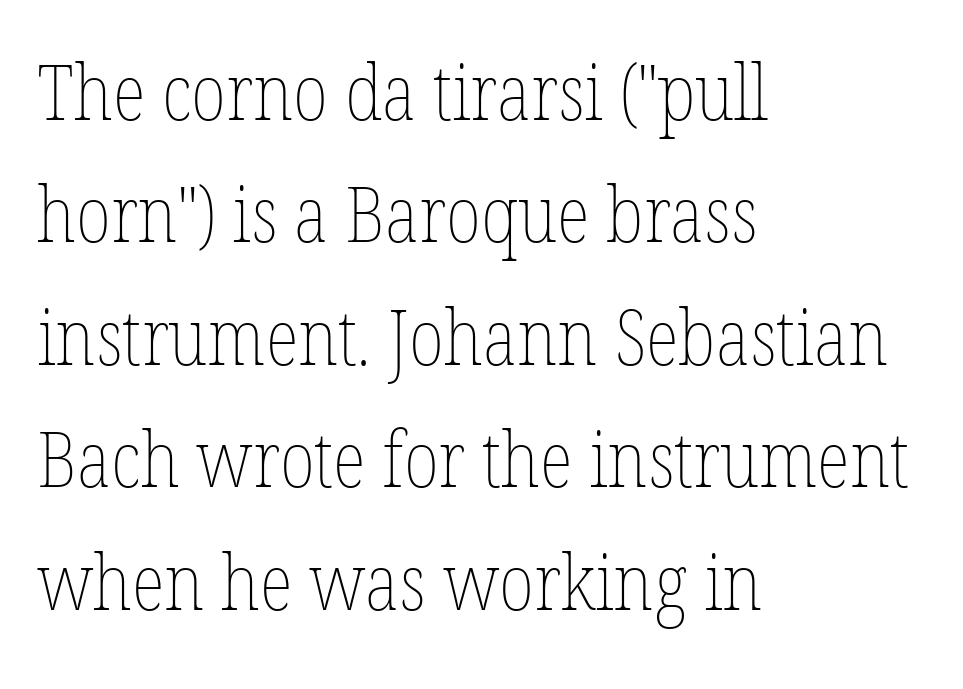
{"italic": "no", "bold": "no", "weight": "thin", "width": "condensed", "stroke_contrast": "low", "x_height": "medium", "monospaced": "no", "underline": "no", "align": "left", "line_spacing": "normal", "line_spacing_ratio": 1.57, "letter_spacing": "normal", "letter_spacing_em": 0.0, "glyph_px": 78}
